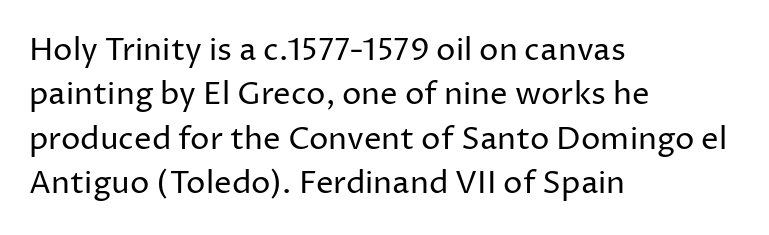
Q: Is the text bold? A: No.
Q: Is the text italic (slanted)? A: No, it is upright.
Q: Is the typeface a serif or a sans-serif typeface? A: Sans-serif.
Q: Is the text underlined? A: No.
Q: How is the paragraph aligned? A: Left-aligned.
Q: Is the spacing between letters normal or unusually wide? A: Normal.
Q: Is the spacing between lines tight, normal or loose? A: Normal.
Q: Width (condensed, normal, or wide)? A: Normal.
Q: Stroke contrast? A: Low.
Q: x-height? A: Medium.
Q: Monospaced? A: No.
